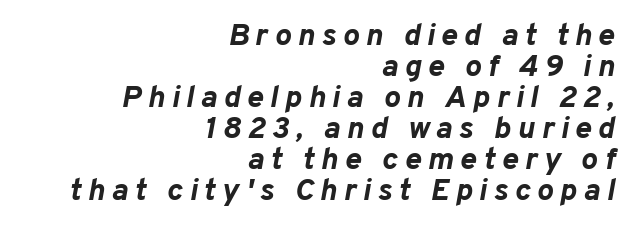
Q: Is the text bold? A: Yes.
Q: Is the text italic (slanted)? A: Yes, it leans right by about 10 degrees.
Q: Is the text underlined? A: No.
Q: How is the paragraph aligned? A: Right-aligned.
Q: Is the spacing between letters normal or unusually wide? A: Unusually wide.
Q: Is the spacing between lines tight, normal or loose? A: Tight.
Q: Width (condensed, normal, or wide)? A: Normal.
Q: Stroke contrast? A: Low.
Q: x-height? A: Medium.
Q: Monospaced? A: No.
